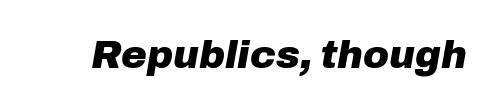
Q: Is the text bold? A: Yes.
Q: Is the text italic (slanted)? A: Yes, it leans right by about 10 degrees.
Q: Is the text underlined? A: No.
Q: Is the spacing between letters normal or unusually wide? A: Normal.
Q: Width (condensed, normal, or wide)? A: Normal.
Q: Stroke contrast? A: Low.
Q: x-height? A: Medium.
Q: Monospaced? A: No.
